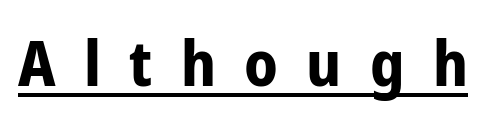
The image shows 63 px bold, condensed sans-serif type, upright; set unusually wide letter spacing (+0.45 em), underlined; low stroke contrast and a medium x-height.
